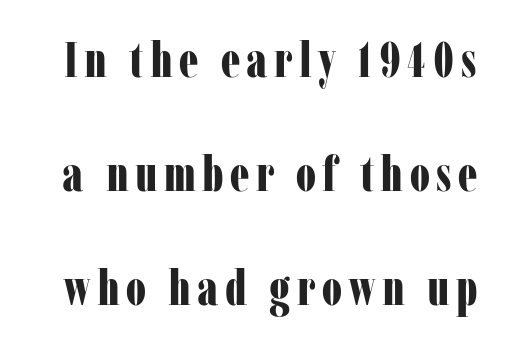
The image shows 49 px bold, condensed serif type, upright; set loose line spacing (2.33x), not underlined; low stroke contrast and a medium x-height.
